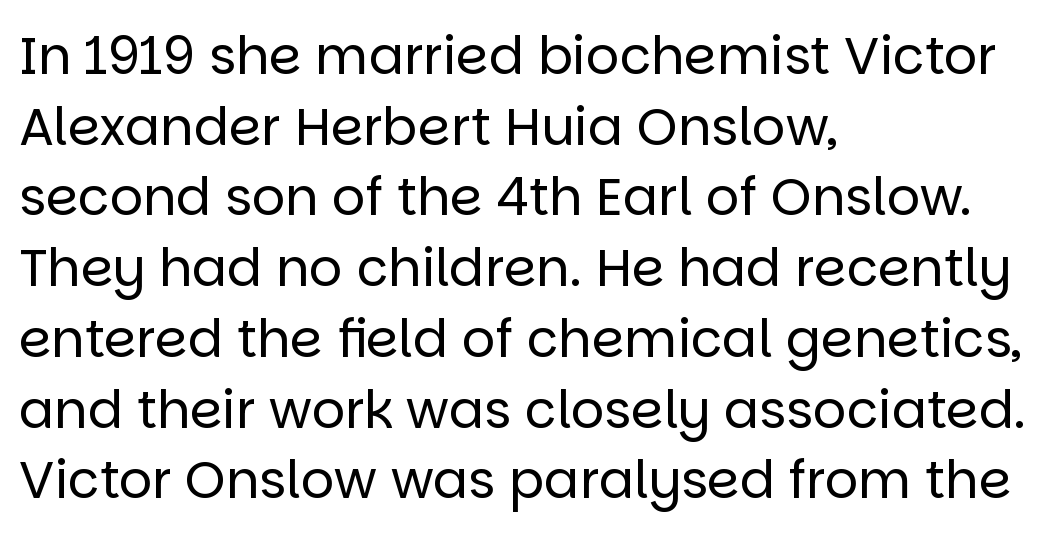
Q: Is the text bold? A: No.
Q: Is the text italic (slanted)? A: No, it is upright.
Q: Is the typeface a serif or a sans-serif typeface? A: Sans-serif.
Q: Is the text underlined? A: No.
Q: How is the paragraph aligned? A: Left-aligned.
Q: Is the spacing between letters normal or unusually wide? A: Normal.
Q: Is the spacing between lines tight, normal or loose? A: Normal.
Q: Width (condensed, normal, or wide)? A: Normal.
Q: Stroke contrast? A: Low.
Q: x-height? A: Large.
Q: Monospaced? A: No.
